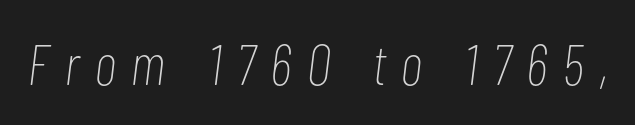
{"italic": "yes", "lean": "right", "slant_degrees": 7, "bold": "no", "weight": "thin", "width": "condensed", "stroke_contrast": "low", "x_height": "medium", "monospaced": "no", "underline": "no", "letter_spacing": "wide", "letter_spacing_em": 0.28, "glyph_px": 57}
